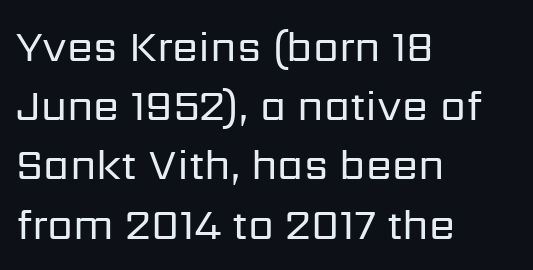
Q: Is the text bold? A: No.
Q: Is the text italic (slanted)? A: No, it is upright.
Q: Is the typeface a serif or a sans-serif typeface? A: Sans-serif.
Q: Is the text underlined? A: No.
Q: How is the paragraph aligned? A: Left-aligned.
Q: Is the spacing between letters normal or unusually wide? A: Normal.
Q: Is the spacing between lines tight, normal or loose? A: Normal.
Q: Width (condensed, normal, or wide)? A: Normal.
Q: Stroke contrast? A: Low.
Q: x-height? A: Medium.
Q: Monospaced? A: No.
